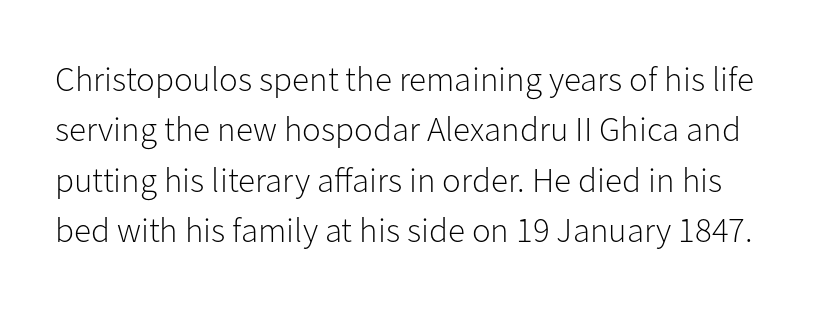
The image shows 35 px light sans-serif type, upright; set normal line spacing (1.44x), normal letter spacing, not underlined; low stroke contrast and a medium x-height.
